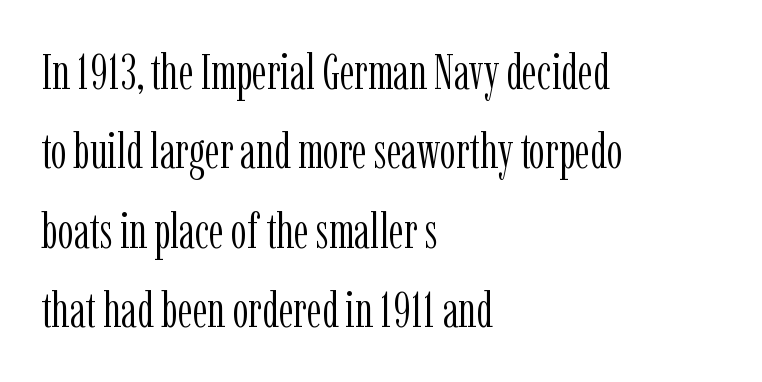
The image shows 50 px light, condensed serif type, upright; set left-aligned, normal line spacing (1.59x), normal letter spacing, not underlined; low stroke contrast and a medium x-height.
